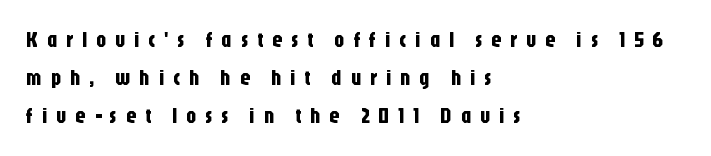
This rendering uses left alignment, leaving the right contour irregular. The strip under each line holds only bare page. Designer's note — italics off, roman on. You could only call the tracking loose — the letters float apart.
